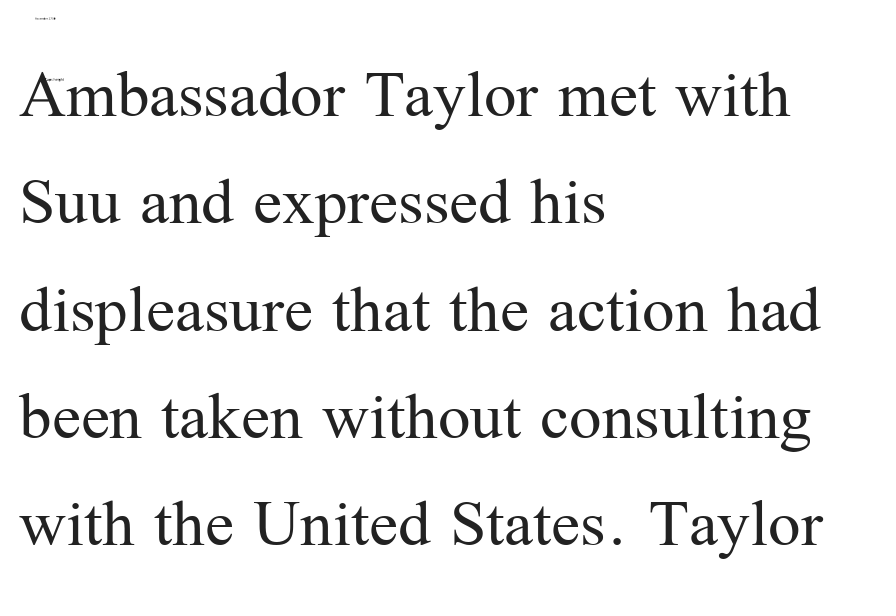
{"serif": "yes", "italic": "no", "bold": "no", "weight": "regular", "width": "normal", "stroke_contrast": "medium", "x_height": "medium", "monospaced": "no", "underline": "no", "align": "left", "line_spacing": "normal", "line_spacing_ratio": 1.49, "letter_spacing": "normal", "letter_spacing_em": 0.0, "glyph_px": 72}
